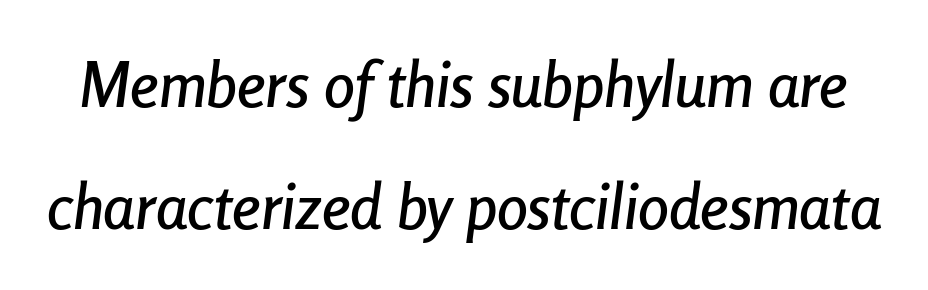
This rendering features lettering with no underline. Character widths vary here, with narrow letters taking less room than wide ones. Line spacing here is loose. Glyph-to-glyph distance matches everyday printed text. Italic? Definitely — the glyphs are oblique.
